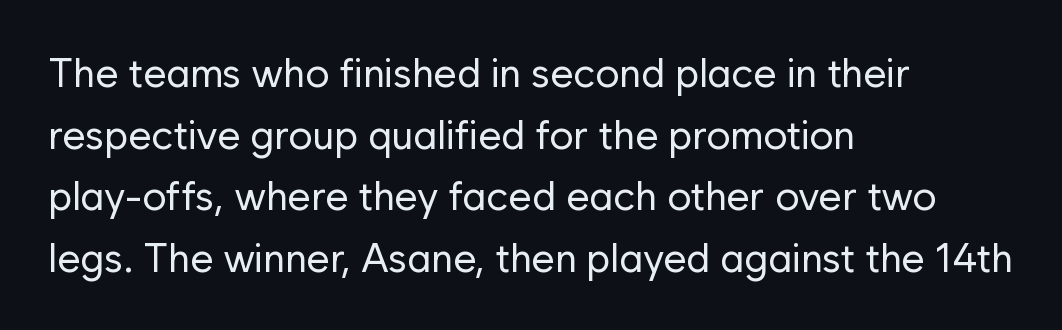
Proportional: the letters do not fall into vertical columns. A student would call this left alignment; a typographer would say flush left, rag right. Stroke terminals: plain, sans-serif. Spacing between characters is what you'd get straight out of the box. These lines sit exactly where default settings would place them. A roman cut, with each character standing at attention.
